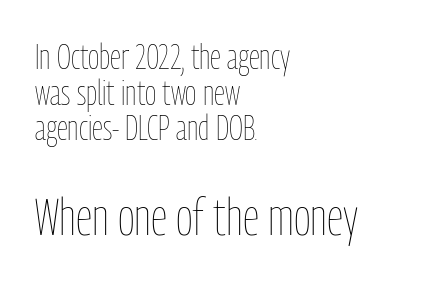
{"italic": "no", "bold": "no", "weight": "thin", "width": "condensed", "stroke_contrast": "low", "x_height": "medium", "monospaced": "no", "underline": "no", "align": "left", "line_spacing": "tight", "line_spacing_ratio": 1.02, "letter_spacing": "normal", "letter_spacing_em": 0.0, "larger_block": "second", "size_ratio": 1.49, "glyph_px": 52}
